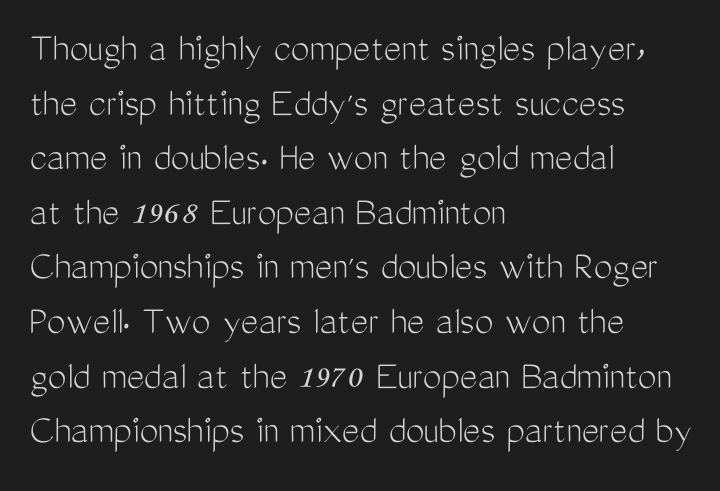
{"serif": "no", "italic": "no", "bold": "no", "weight": "light", "width": "condensed", "stroke_contrast": "medium", "x_height": "medium", "monospaced": "no", "underline": "no", "align": "left", "line_spacing": "normal", "line_spacing_ratio": 1.3, "letter_spacing": "normal", "letter_spacing_em": 0.0, "glyph_px": 42}
